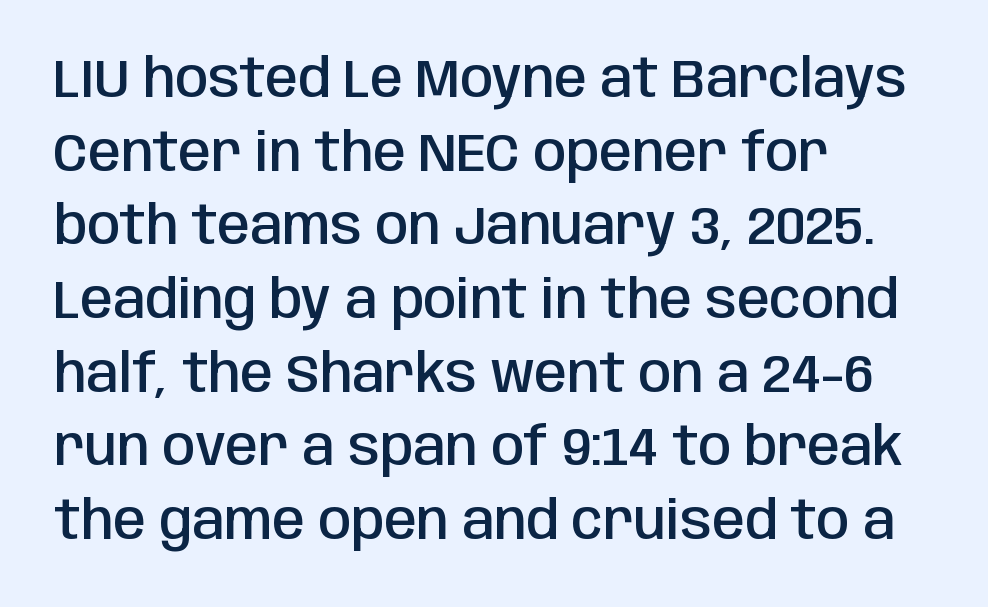
The image shows 53 px semibold, condensed sans-serif type, upright; set left-aligned, normal line spacing (1.39x), normal letter spacing, not underlined; low stroke contrast and a large x-height.
